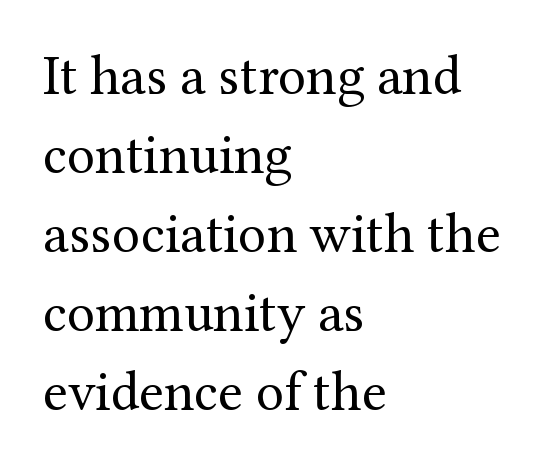
{"serif": "yes", "italic": "no", "bold": "no", "weight": "regular", "width": "normal", "stroke_contrast": "medium", "x_height": "medium", "monospaced": "no", "underline": "no", "align": "left", "line_spacing": "normal", "line_spacing_ratio": 1.41, "letter_spacing": "normal", "letter_spacing_em": 0.0, "glyph_px": 56}
